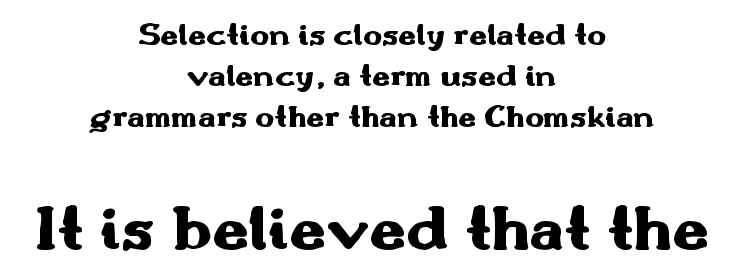
Interline gaps are of average width in this sample. Short note: letters normally spaced. The typography opts for an upright posture over an oblique one. A typesetter would call this proportional, since set widths differ per character. The letters in the lower block stand taller than those in the block above.
